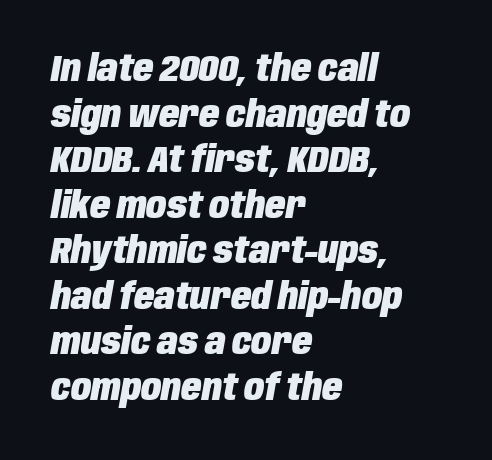
The image shows 37 px heavy, condensed type, italic (leaning right); set left-aligned, line spacing 1.23x, normal letter spacing, not underlined; low stroke contrast and a large x-height.
